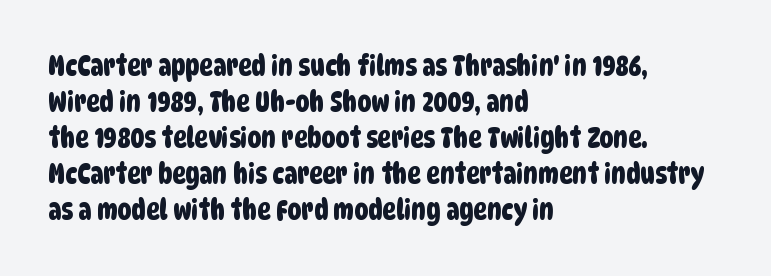
The glyphs are unaccompanied by any horizontal stroke below them. Typographically, this falls in the sans-serif category. The rendering anchors every line to the left-hand side. Is the letter spacing exaggerated? No — it looks like the ordinary default.
